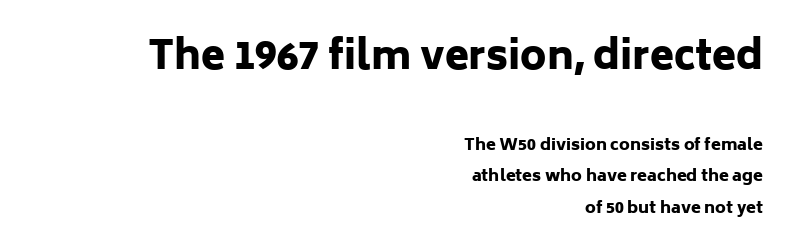
Q: Is the text bold? A: Yes.
Q: Is the text italic (slanted)? A: No, it is upright.
Q: Is the typeface a serif or a sans-serif typeface? A: Sans-serif.
Q: Is the text underlined? A: No.
Q: How is the paragraph aligned? A: Right-aligned.
Q: Is the spacing between letters normal or unusually wide? A: Normal.
Q: Is the spacing between lines tight, normal or loose? A: Loose.
Q: Which block of text is set in a larger size, the first (top) or the second (bottom)? A: The first (top) one.
Q: Width (condensed, normal, or wide)? A: Normal.
Q: Stroke contrast? A: Low.
Q: x-height? A: Medium.
Q: Monospaced? A: No.
